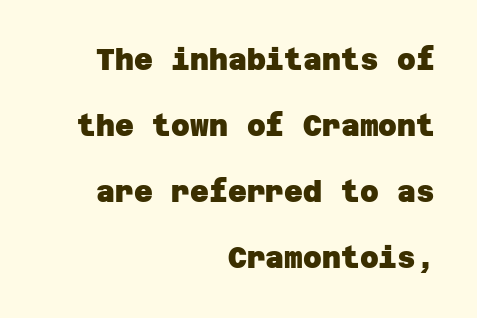
Q: Is the text bold? A: Yes.
Q: Is the typeface a serif or a sans-serif typeface? A: Sans-serif.
Q: Is the text underlined? A: No.
Q: How is the paragraph aligned? A: Right-aligned.
Q: Is the spacing between letters normal or unusually wide? A: Normal.
Q: Is the spacing between lines tight, normal or loose? A: Loose.
Q: Width (condensed, normal, or wide)? A: Normal.
Q: Stroke contrast? A: Low.
Q: x-height? A: Large.
